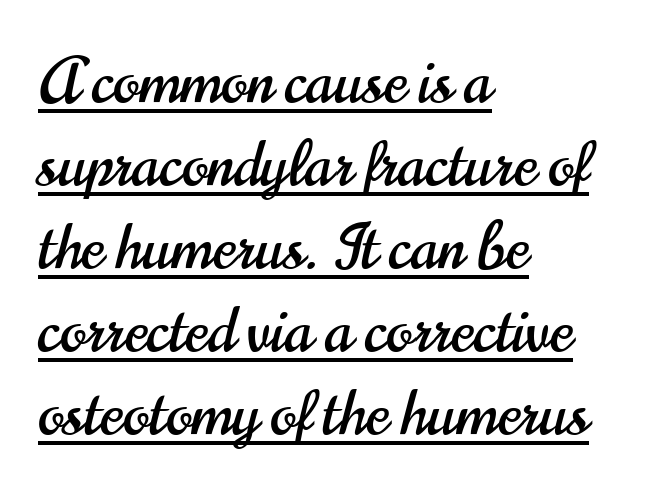
{"serif": "no", "width": "condensed", "stroke_contrast": "high", "x_height": "small", "monospaced": "no", "underline": "yes", "align": "left", "line_spacing": "normal", "line_spacing_ratio": 1.34, "letter_spacing": "normal", "letter_spacing_em": 0.0, "glyph_px": 62}
